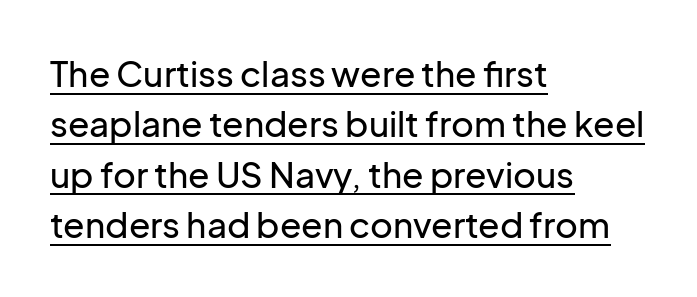
Think of a printed novel: that variable character pitch is what you see here. Look at the tracking — it's just the regular setting, nothing added. This block has exactly the height ordinary leading produces. The typeface chosen for these lines omits serifs. The specimen reads as upright at a glance. In designer terms, the underline attribute is active on this setting.
